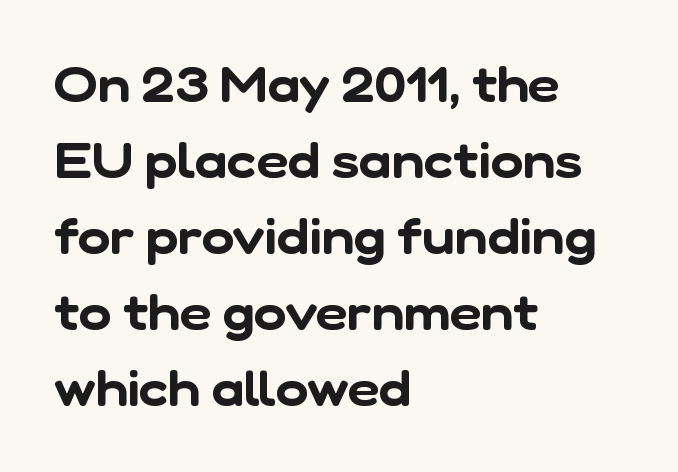
{"serif": "no", "width": "normal", "stroke_contrast": "low", "x_height": "medium", "monospaced": "no", "underline": "no", "align": "left", "line_spacing": "normal", "line_spacing_ratio": 1.55, "letter_spacing": "normal", "letter_spacing_em": 0.0, "glyph_px": 49}
